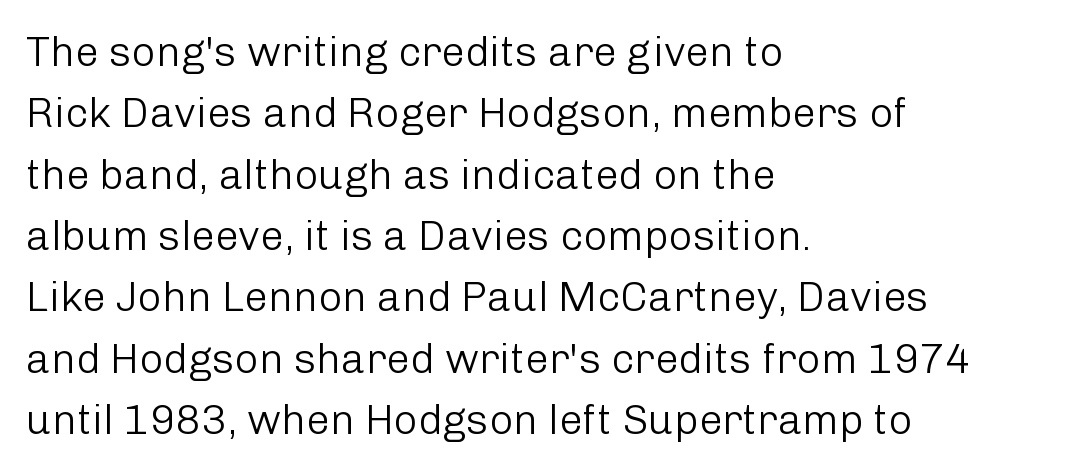
No italicization has been applied; the sample stays upright. Are there feet on the stems? There aren't — it's a sans. The rows are spaced the way most documents space them. This sample is left-justified, so line endings fall wherever the words run out. Descender tails drop into unmarked territory.
